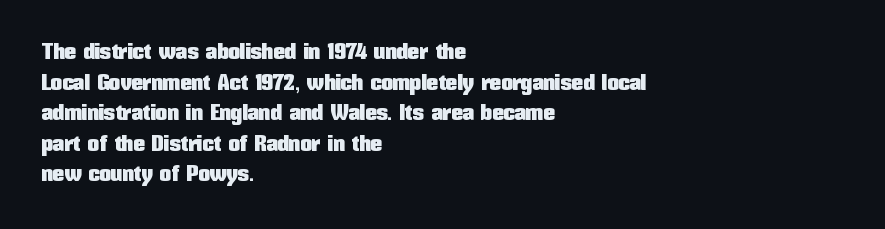
A typesetter would call this leading conventional body-copy spacing. No italicization has been applied; the sample stays upright. Tracking value appears to be zero — textbook default spacing. Short and long lines alike share a common starting point at left. Decoration check: the copy has no underline.
